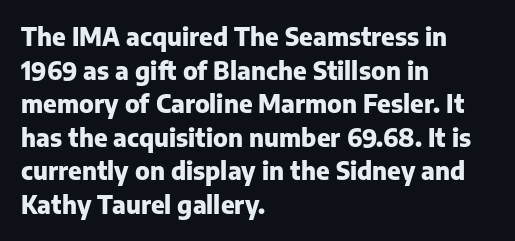
The image shows 24 px bold type, upright; set left-aligned, normal line spacing (1.4x), normal letter spacing, not underlined.
